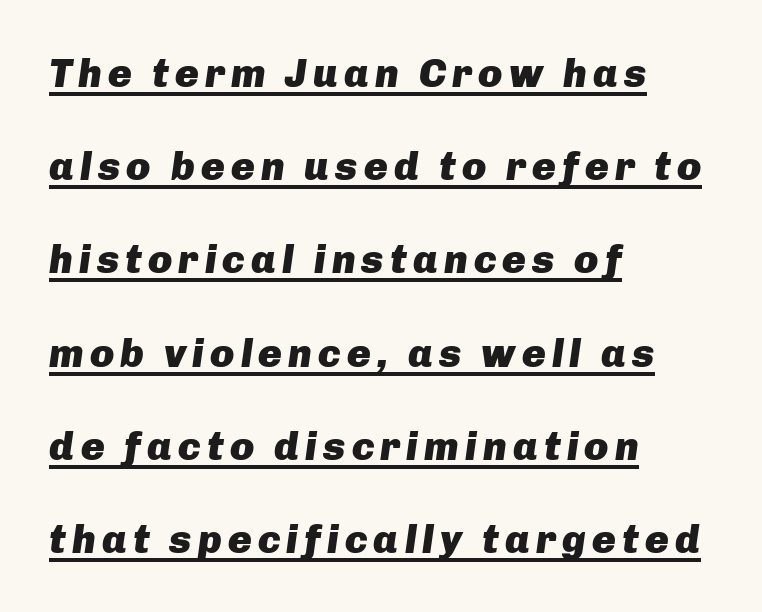
Which margin do the lines hug? The left one — the right edge is uneven. The characters look thick and weighty, a clear bold. You can tell it's italic because the verticals aren't actually vertical. Looks like someone drew a line under every word here.
